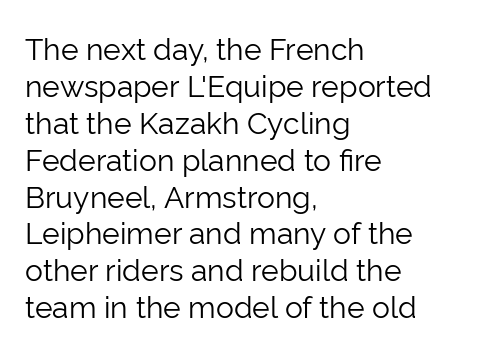
The image shows 30 px light sans-serif type, upright; set left-aligned, line spacing 1.23x, normal letter spacing, not underlined; low stroke contrast and a medium x-height.
